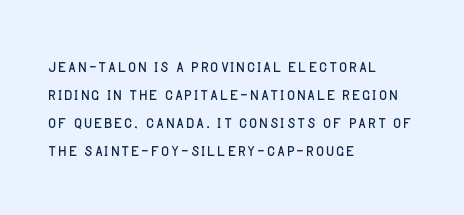
Q: Is the text bold? A: No.
Q: Is the text italic (slanted)? A: No, it is upright.
Q: Is the text underlined? A: No.
Q: How is the paragraph aligned? A: Left-aligned.
Q: Is the spacing between letters normal or unusually wide? A: Normal.
Q: Is the spacing between lines tight, normal or loose? A: Normal.
